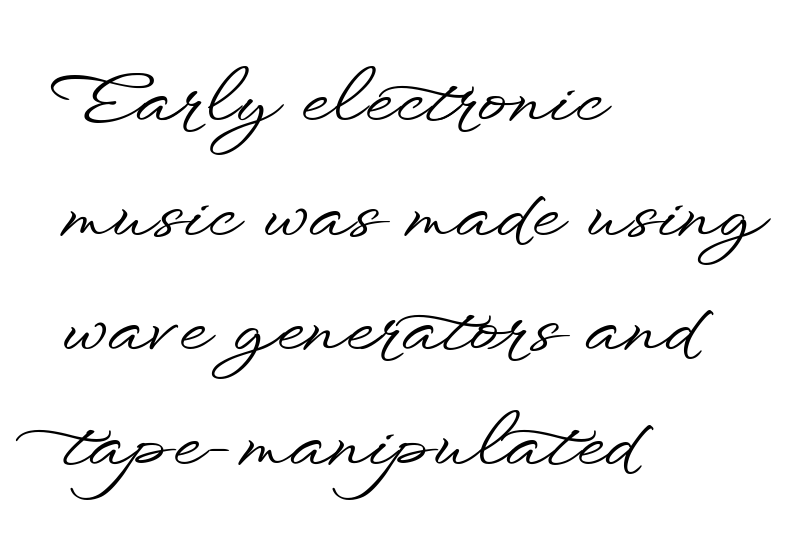
Nope, no serifs anywhere on these letters. Does the leading feel generous? No, just average. No word sits above an underline. Honestly, the letter spacing is just normal — you wouldn't notice it. The letters advance in unequal steps, a hallmark of proportional type.
